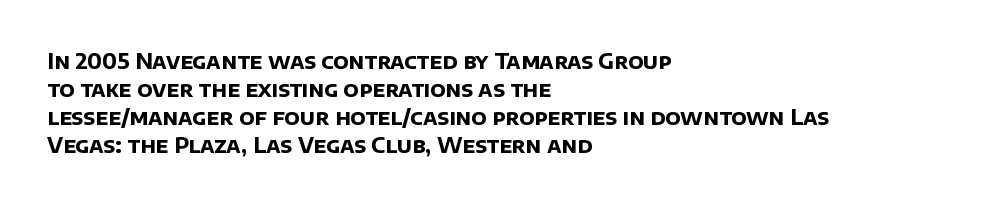
Q: Is the text bold? A: Yes.
Q: Is the text underlined? A: No.
Q: How is the paragraph aligned? A: Left-aligned.
Q: Is the spacing between letters normal or unusually wide? A: Normal.
Q: Is the spacing between lines tight, normal or loose? A: Normal.
